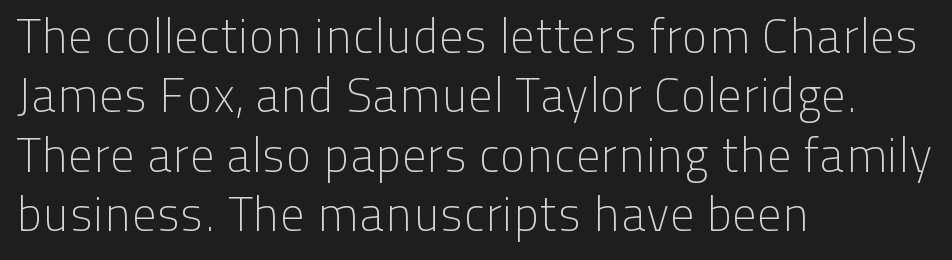
Ordinary non-slanted type is in use. Stroke terminals: plain, sans-serif. All the whitespace from short lines collects on the right. Spacing between characters is what you'd get straight out of the box.
